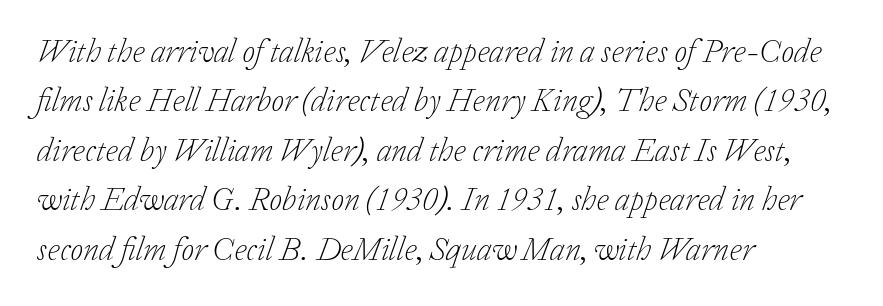
{"serif": "yes", "italic": "yes", "lean": "right", "slant_degrees": 20, "bold": "no", "weight": "light", "width": "normal", "stroke_contrast": "low", "x_height": "medium", "monospaced": "no", "underline": "no", "align": "left", "line_spacing": "normal", "line_spacing_ratio": 1.5, "letter_spacing": "normal", "letter_spacing_em": 0.0, "glyph_px": 33}
